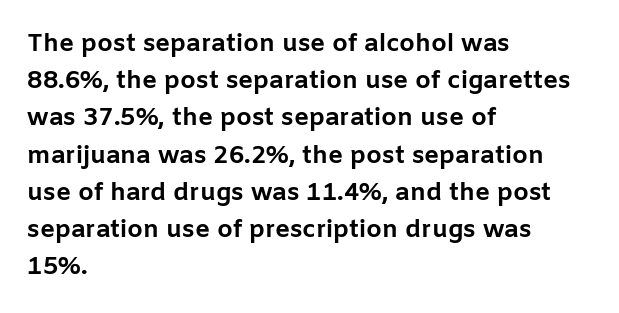
Italic: no, the glyphs are upright roman. Weight: bold. A typesetter would call this zero additional tracking. Does the copy run flush right? No — it runs flush left. In terms of leading, this rendering sits right in the middle. Quick note: underline off.
